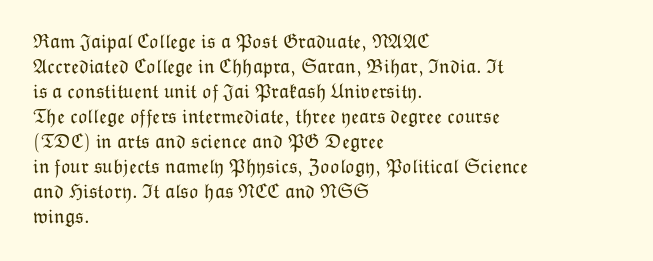
The image shows 20 px text type, upright; set left-aligned, normal line spacing (1.25x), normal letter spacing, not underlined.
